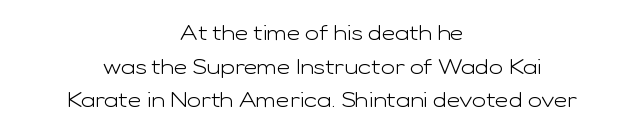
Q: Is the text bold? A: No.
Q: Is the text italic (slanted)? A: No, it is upright.
Q: Is the text underlined? A: No.
Q: How is the paragraph aligned? A: Centered.
Q: Is the spacing between letters normal or unusually wide? A: Normal.
Q: Is the spacing between lines tight, normal or loose? A: Normal.
